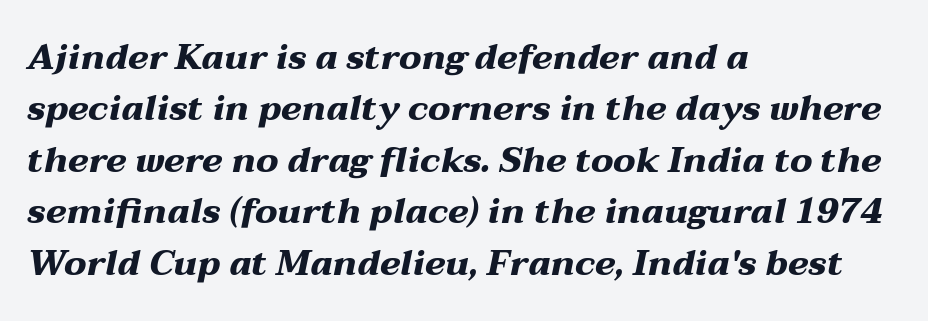
The image shows 35 px heavy, wide type, italic (leaning right); set left-aligned, normal line spacing (1.47x), normal letter spacing, not underlined; medium stroke contrast and a medium x-height.
